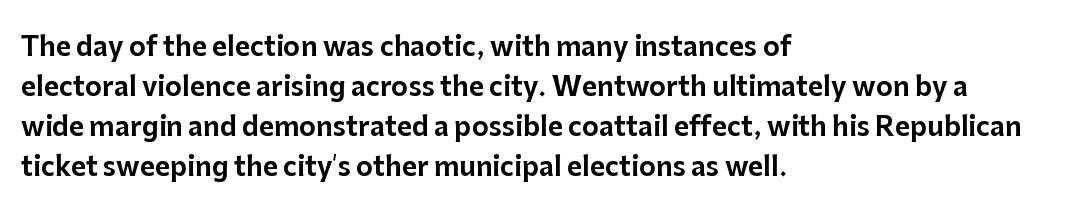
{"italic": "no", "underline": "no", "align": "left", "line_spacing": "normal", "line_spacing_ratio": 1.54, "letter_spacing": "normal", "letter_spacing_em": 0.0, "glyph_px": 26}
